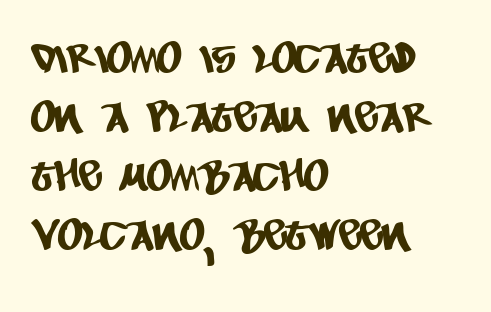
{"serif": "no", "width": "condensed", "stroke_contrast": "low", "x_height": "large", "monospaced": "no", "underline": "no", "align": "left", "line_spacing": "normal", "line_spacing_ratio": 1.37, "letter_spacing": "normal", "letter_spacing_em": 0.0, "glyph_px": 43}
